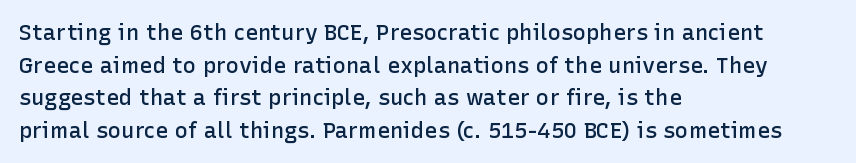
Short and long lines alike share a common starting point at left. Quick note: not italic, upright. In terms of leading, this rendering sits right in the middle. The gap between lines stays unmarked.
